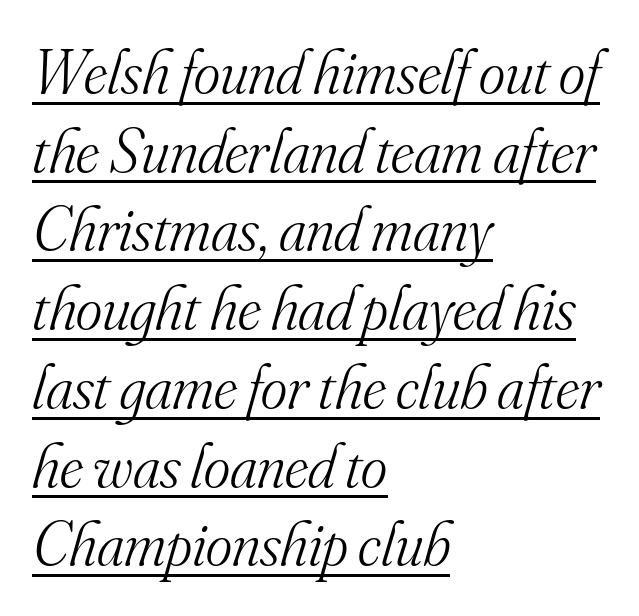
The image shows 63 px light serif type, italic (leaning right); set left-aligned, normal line spacing (1.25x), normal letter spacing, underlined; medium stroke contrast and a small x-height.
